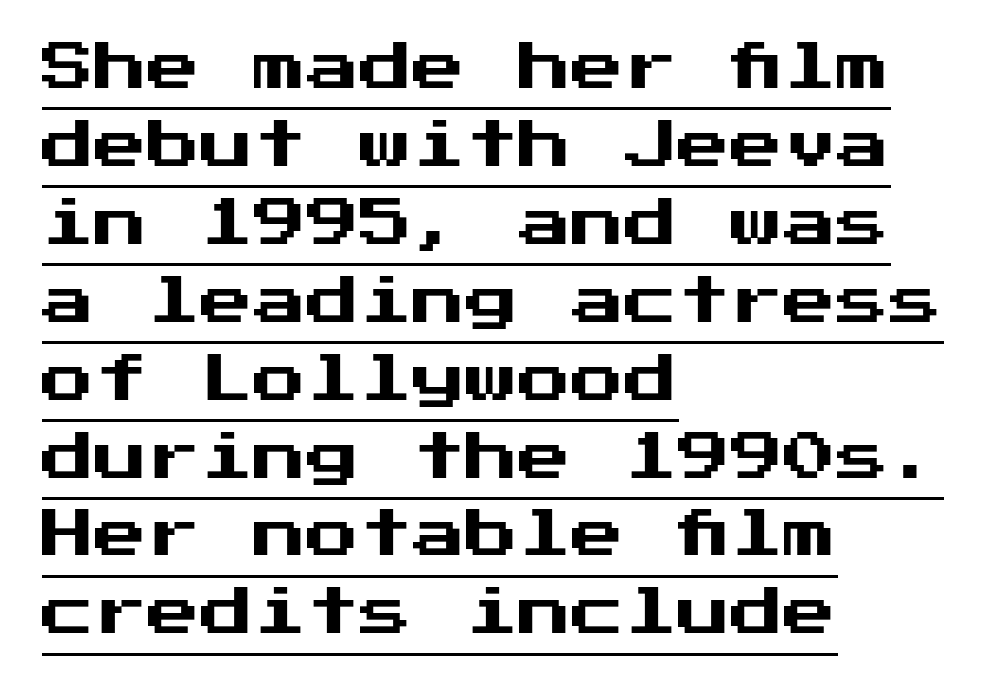
The image shows 53 px sans-serif type, upright; set left-aligned, normal line spacing (1.47x), normal letter spacing, underlined; medium stroke contrast and a medium x-height.
